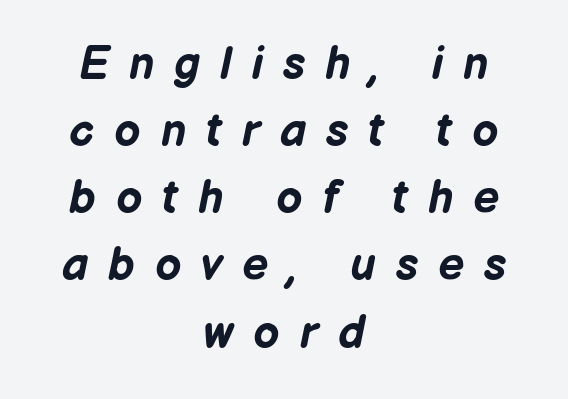
Q: Is the text bold? A: Yes.
Q: Is the text italic (slanted)? A: Yes, it leans right by about 12 degrees.
Q: Is the text underlined? A: No.
Q: How is the paragraph aligned? A: Centered.
Q: Is the spacing between letters normal or unusually wide? A: Unusually wide.
Q: Is the spacing between lines tight, normal or loose? A: Normal.
Q: Width (condensed, normal, or wide)? A: Normal.
Q: Stroke contrast? A: Low.
Q: x-height? A: Medium.
Q: Monospaced? A: No.
